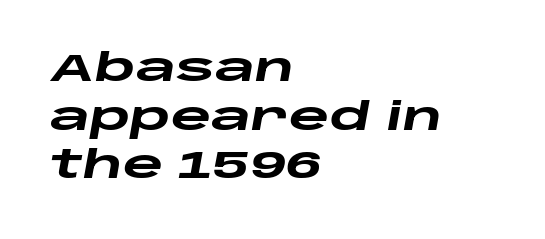
The image shows 39 px heavy, wide type, italic (leaning right); set left-aligned, normal line spacing (1.25x), normal letter spacing, not underlined; low stroke contrast and a large x-height.
